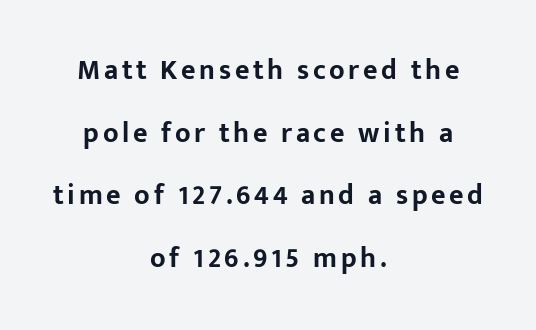
Q: Is the text bold? A: Yes.
Q: Is the text italic (slanted)? A: No, it is upright.
Q: Is the typeface a serif or a sans-serif typeface? A: Sans-serif.
Q: Is the text underlined? A: No.
Q: How is the paragraph aligned? A: Centered.
Q: Is the spacing between lines tight, normal or loose? A: Loose.
Q: Width (condensed, normal, or wide)? A: Normal.
Q: Stroke contrast? A: Low.
Q: x-height? A: Medium.
Q: Monospaced? A: No.
